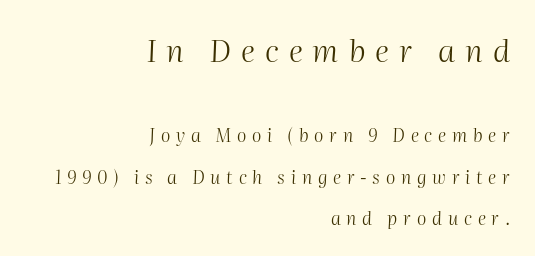
The image shows 31 px light type, italic (leaning right); set right-aligned, loose line spacing (2.28x), unusually wide letter spacing (+0.32 em), not underlined; the first (top) block is 1.72x larger; medium stroke contrast and a medium x-height.
